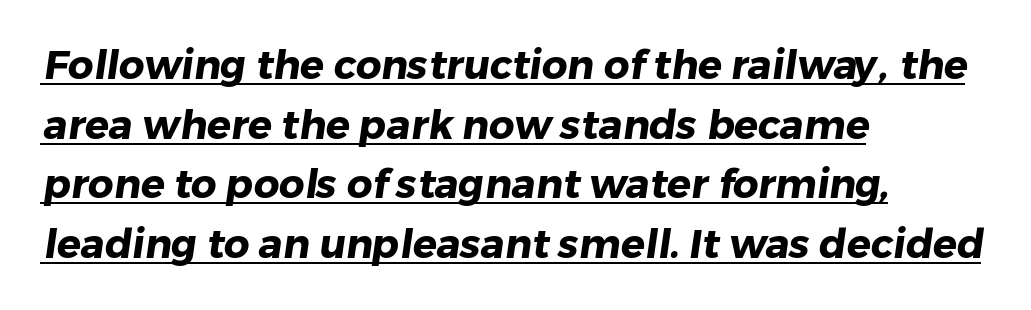
Q: Is the text bold? A: Yes.
Q: Is the typeface a serif or a sans-serif typeface? A: Sans-serif.
Q: Is the text underlined? A: Yes.
Q: How is the paragraph aligned? A: Left-aligned.
Q: Is the spacing between letters normal or unusually wide? A: Normal.
Q: Is the spacing between lines tight, normal or loose? A: Normal.
Q: Width (condensed, normal, or wide)? A: Normal.
Q: Stroke contrast? A: Low.
Q: x-height? A: Medium.
Q: Monospaced? A: No.
